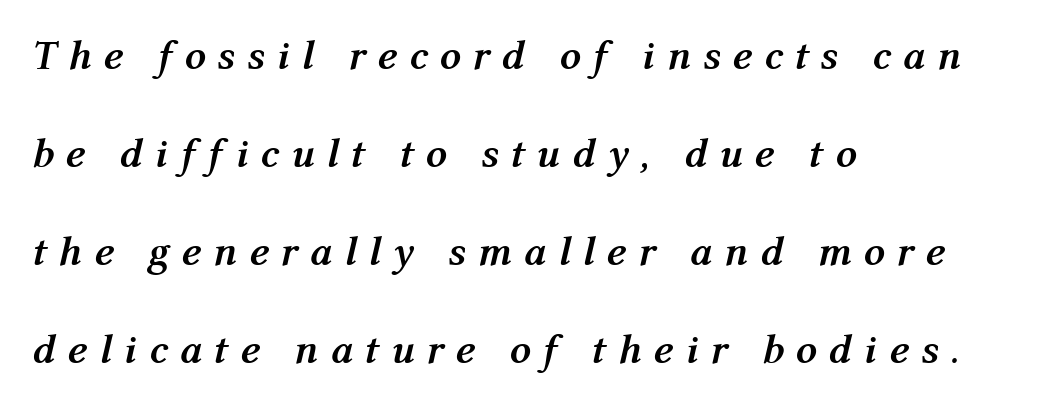
{"italic": "yes", "lean": "right", "slant_degrees": 12, "bold": "yes", "weight": "semibold", "width": "normal", "stroke_contrast": "medium", "x_height": "medium", "monospaced": "no", "underline": "no", "align": "left", "line_spacing": "loose", "line_spacing_ratio": 2.33, "letter_spacing": "wide", "letter_spacing_em": 0.28, "glyph_px": 42}
